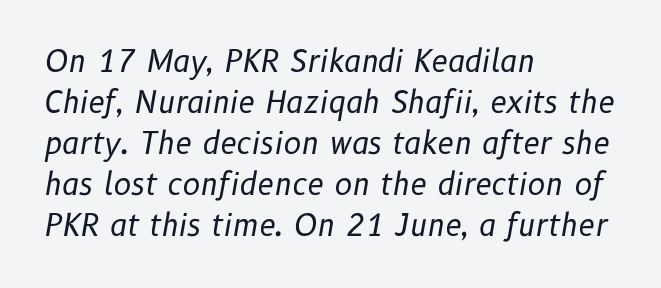
Q: Is the text bold? A: No.
Q: Is the text italic (slanted)? A: Yes, it leans right by about 10 degrees.
Q: Is the text underlined? A: No.
Q: How is the paragraph aligned? A: Left-aligned.
Q: Is the spacing between letters normal or unusually wide? A: Normal.
Q: Is the spacing between lines tight, normal or loose? A: Normal.
Q: Width (condensed, normal, or wide)? A: Normal.
Q: Stroke contrast? A: Low.
Q: x-height? A: Medium.
Q: Monospaced? A: No.
